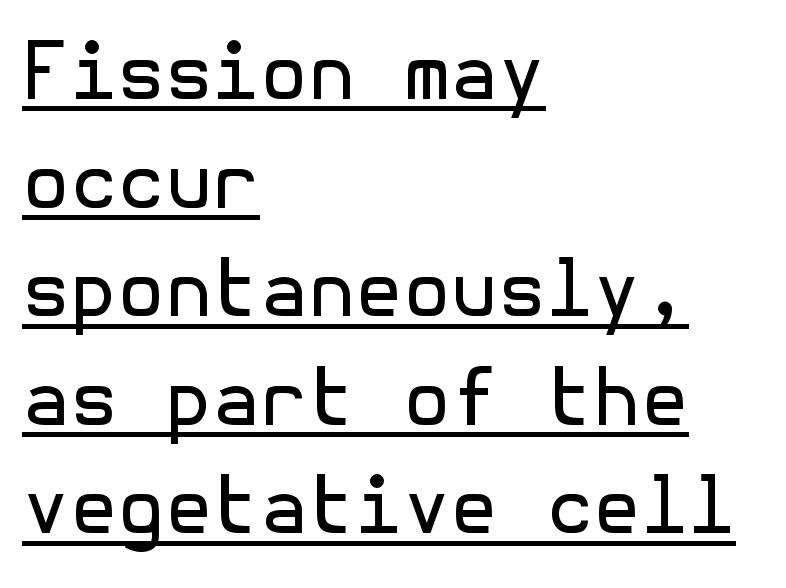
The image shows 77 px regular-weight sans-serif type, upright; set left-aligned, normal line spacing (1.41x), normal letter spacing, underlined; a medium x-height.
